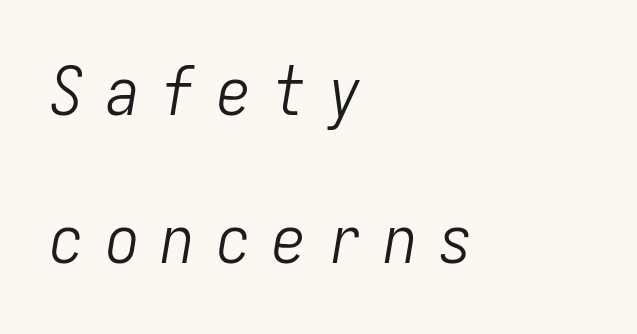
Q: Is the text bold? A: No.
Q: Is the text italic (slanted)? A: Yes, it leans right by about 9 degrees.
Q: Is the text underlined? A: No.
Q: How is the paragraph aligned? A: Left-aligned.
Q: Is the spacing between letters normal or unusually wide? A: Unusually wide.
Q: Is the spacing between lines tight, normal or loose? A: Loose.
Q: Width (condensed, normal, or wide)? A: Condensed.
Q: Stroke contrast? A: Low.
Q: x-height? A: Medium.
Q: Monospaced? A: Yes.
